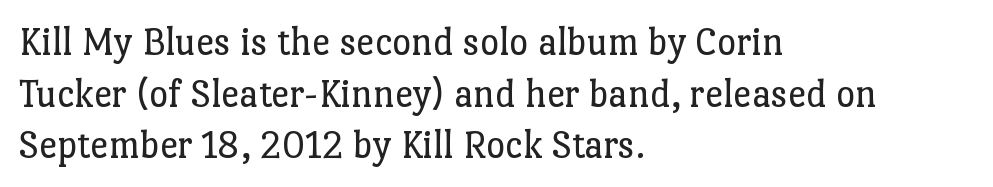
The image shows 41 px regular-weight serif type, upright; set left-aligned, normal line spacing (1.26x), normal letter spacing, not underlined; low stroke contrast and a medium x-height.
